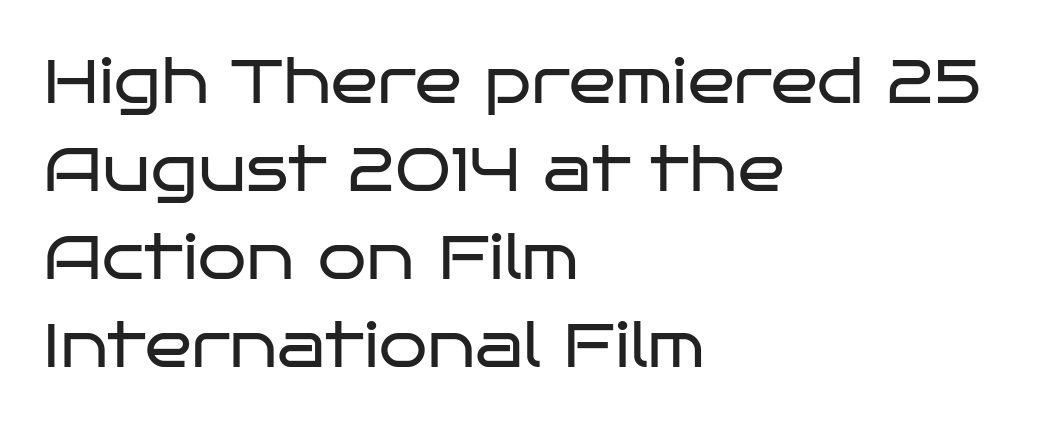
The image shows 62 px regular-weight, wide sans-serif type, upright; set left-aligned, normal line spacing (1.42x), normal letter spacing, not underlined; low stroke contrast and a large x-height.
